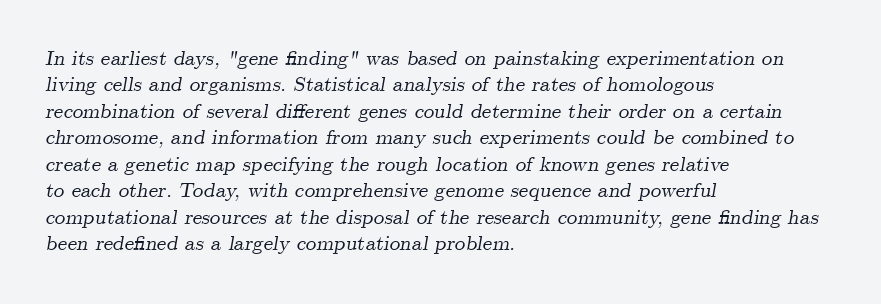
Descenders hang freely into open space. The rendering keeps characters at their native spacing. The passage shown leans; its letterforms are oblique. These lines are set flush left with a ragged right edge. Horizontal bands of white between lines are of average thickness.
